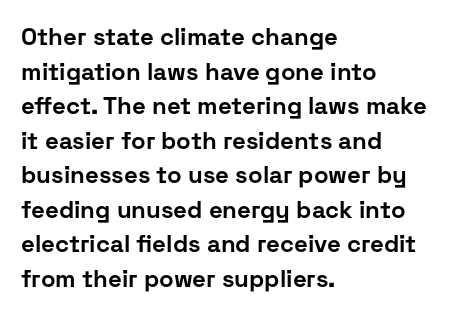
The image shows 24 px bold type, upright; set left-aligned, normal line spacing (1.44x), normal letter spacing, not underlined.
